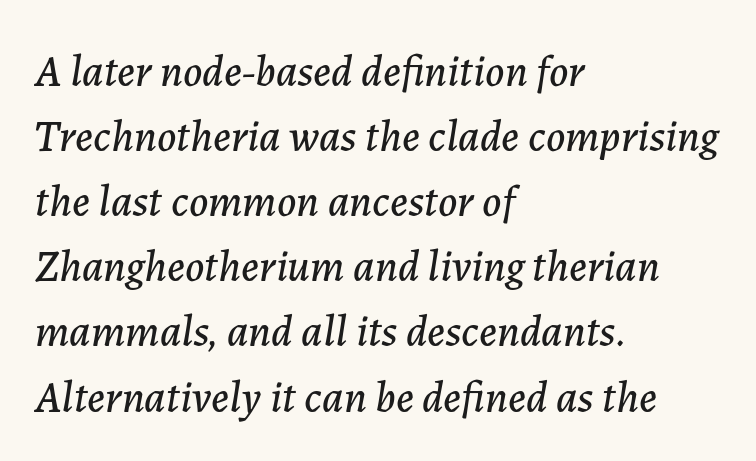
The image shows 44 px text type, italic (leaning right); set left-aligned, normal line spacing (1.48x), normal letter spacing, not underlined; low stroke contrast and a medium x-height.
